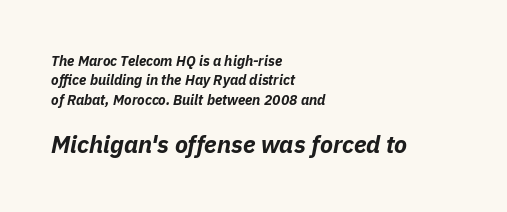
Q: Is the text bold? A: Yes.
Q: Is the text italic (slanted)? A: Yes, it leans right by about 11 degrees.
Q: Is the text underlined? A: No.
Q: How is the paragraph aligned? A: Left-aligned.
Q: Is the spacing between letters normal or unusually wide? A: Normal.
Q: Is the spacing between lines tight, normal or loose? A: Normal.
Q: Which block of text is set in a larger size, the first (top) or the second (bottom)? A: The second (bottom) one.
